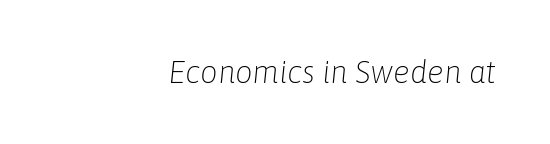
Q: Is the text bold? A: No.
Q: Is the text italic (slanted)? A: Yes, it leans right by about 6 degrees.
Q: Is the text underlined? A: No.
Q: How is the paragraph aligned? A: Right-aligned.
Q: Is the spacing between letters normal or unusually wide? A: Normal.
Q: Width (condensed, normal, or wide)? A: Normal.
Q: Stroke contrast? A: Low.
Q: x-height? A: Medium.
Q: Monospaced? A: No.
